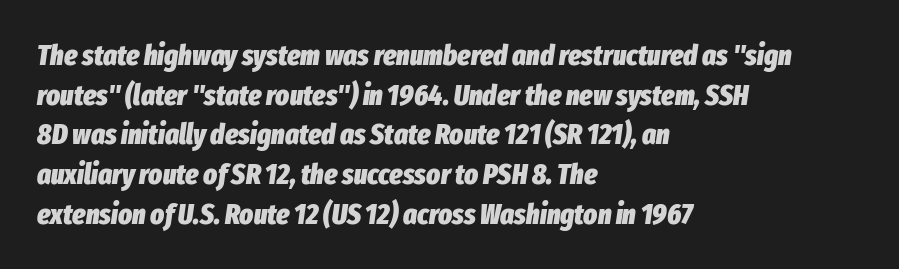
{"italic": "yes", "lean": "right", "slant_degrees": 8, "bold": "yes", "weight": "heavy", "width": "condensed", "stroke_contrast": "low", "x_height": "medium", "monospaced": "no", "underline": "no", "align": "left", "line_spacing": "normal", "line_spacing_ratio": 1.37, "letter_spacing": "normal", "letter_spacing_em": 0.0, "glyph_px": 29}
